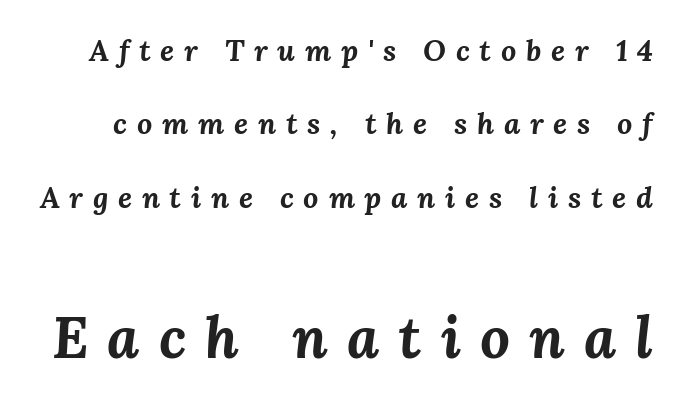
The image shows 59 px bold type, italic (leaning right); set loose line spacing (2.45x), unusually wide letter spacing (+0.32 em), not underlined; the second (bottom) block is 1.97x larger; medium stroke contrast and a medium x-height.
